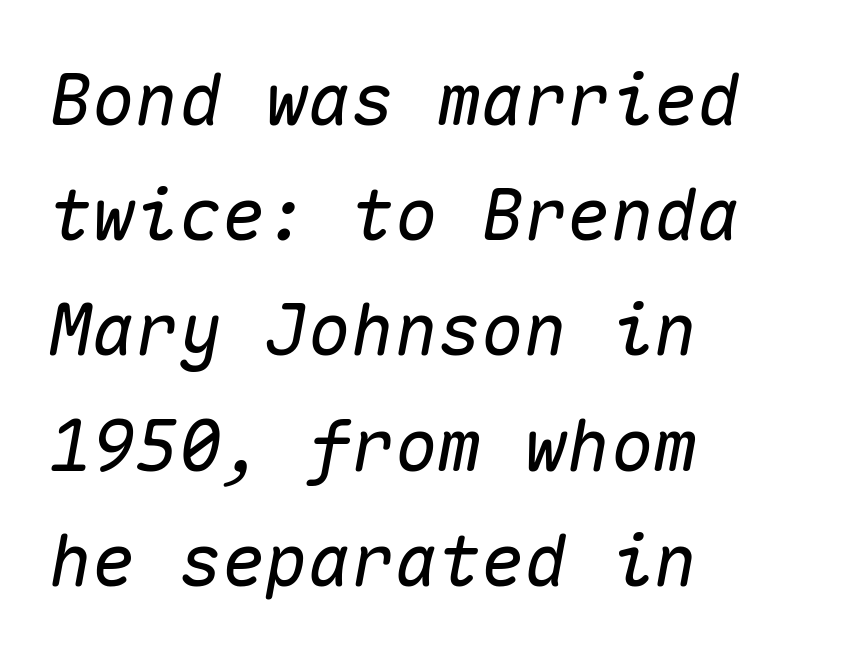
The image shows 72 px text type, italic (leaning right), monospaced; set left-aligned, normal line spacing (1.6x), normal letter spacing, not underlined; medium stroke contrast and a medium x-height.
